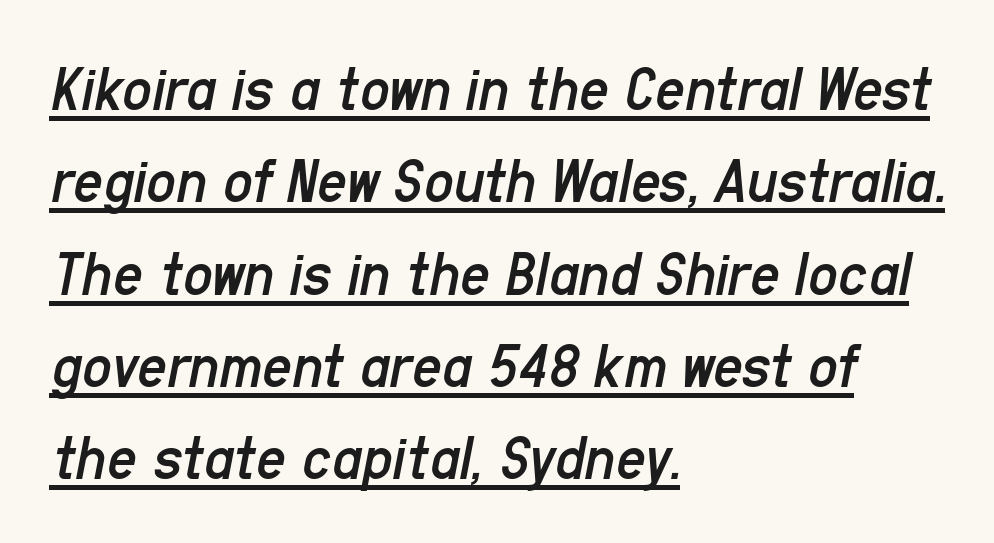
Q: Is the text bold? A: No.
Q: Is the text italic (slanted)? A: Yes, it leans right by about 11 degrees.
Q: Is the text underlined? A: Yes.
Q: How is the paragraph aligned? A: Left-aligned.
Q: Is the spacing between letters normal or unusually wide? A: Normal.
Q: Is the spacing between lines tight, normal or loose? A: Normal.
Q: Width (condensed, normal, or wide)? A: Condensed.
Q: Stroke contrast? A: Low.
Q: x-height? A: Medium.
Q: Monospaced? A: No.
